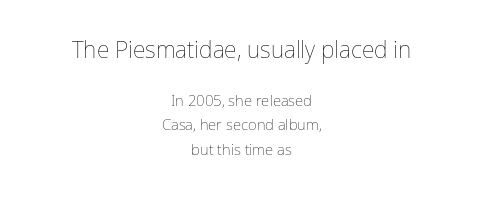
Does the lettering tilt? It doesn't — this is upright. Check under the words: just untouched page. How would I describe the line gaps? Plain and ordinary. Observe the ordinary spacing: letters are neighbours, not strangers. The block sitting higher on the canvas is the one with enlarged characters. No letter is thick-stroked: the sample isn't bold.
